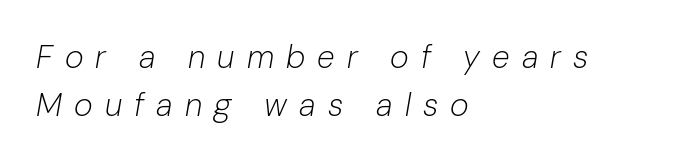
{"italic": "yes", "lean": "right", "slant_degrees": 10, "bold": "no", "weight": "light", "width": "normal", "stroke_contrast": "low", "x_height": "medium", "monospaced": "no", "underline": "no", "align": "left", "line_spacing": "normal", "line_spacing_ratio": 1.51, "letter_spacing": "wide", "letter_spacing_em": 0.38, "glyph_px": 32}
